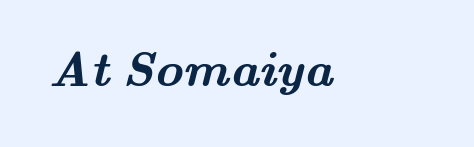
Nobody touched the tracking dial on this one. Classification — serif. A clean baseline with only descenders dipping below it. The letters advance in unequal steps, a hallmark of proportional type.
